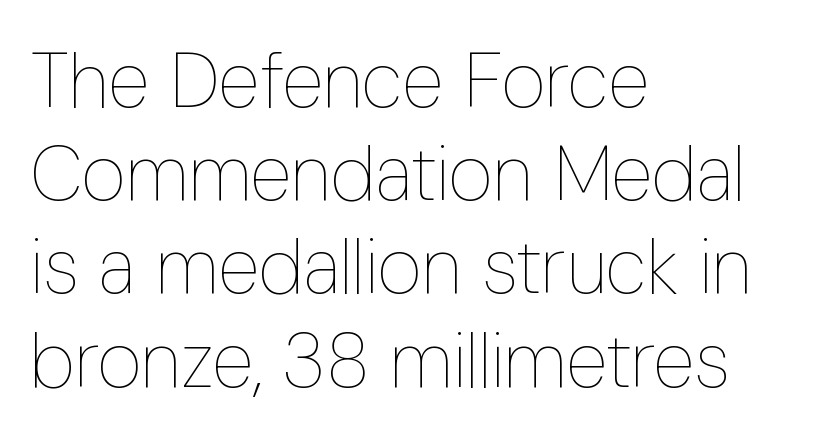
Q: Is the text bold? A: No.
Q: Is the text italic (slanted)? A: No, it is upright.
Q: Is the text underlined? A: No.
Q: How is the paragraph aligned? A: Left-aligned.
Q: Is the spacing between letters normal or unusually wide? A: Normal.
Q: Width (condensed, normal, or wide)? A: Condensed.
Q: Stroke contrast? A: Low.
Q: x-height? A: Medium.
Q: Monospaced? A: No.
